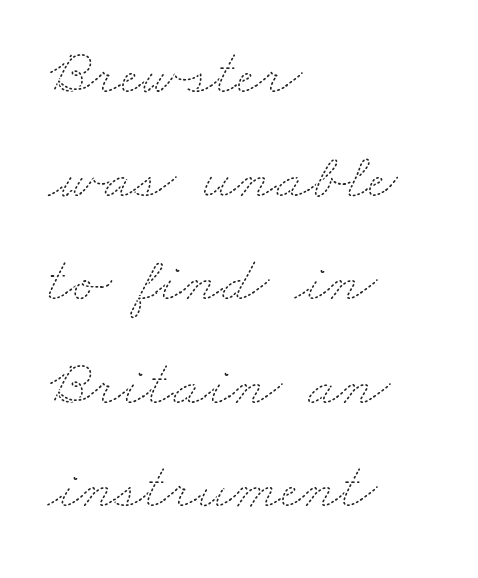
Q: Is the text bold? A: No.
Q: Is the text underlined? A: No.
Q: How is the paragraph aligned? A: Left-aligned.
Q: Is the spacing between letters normal or unusually wide? A: Normal.
Q: Is the spacing between lines tight, normal or loose? A: Normal.
Q: Width (condensed, normal, or wide)? A: Wide.
Q: Stroke contrast? A: Medium.
Q: x-height? A: Small.
Q: Monospaced? A: No.
